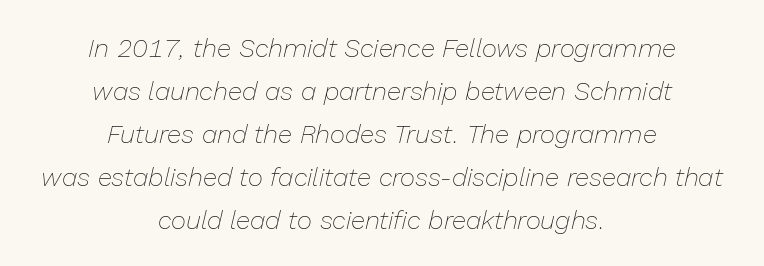
{"italic": "yes", "lean": "right", "slant_degrees": 13, "bold": "no", "underline": "no", "align": "center", "line_spacing": "normal", "line_spacing_ratio": 1.65, "letter_spacing": "normal", "letter_spacing_em": 0.0, "glyph_px": 26}
